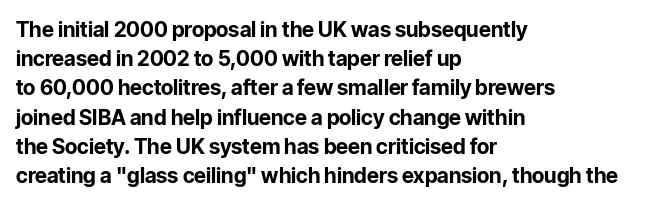
The image shows 21 px bold type, upright; set left-aligned, normal line spacing (1.39x), normal letter spacing, not underlined.
